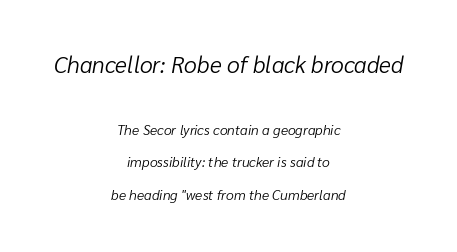
{"italic": "yes", "lean": "right", "slant_degrees": 10, "bold": "no", "underline": "no", "align": "center", "line_spacing": "loose", "line_spacing_ratio": 2.32, "letter_spacing": "normal", "letter_spacing_em": 0.0, "larger_block": "first", "size_ratio": 1.64, "glyph_px": 23}
